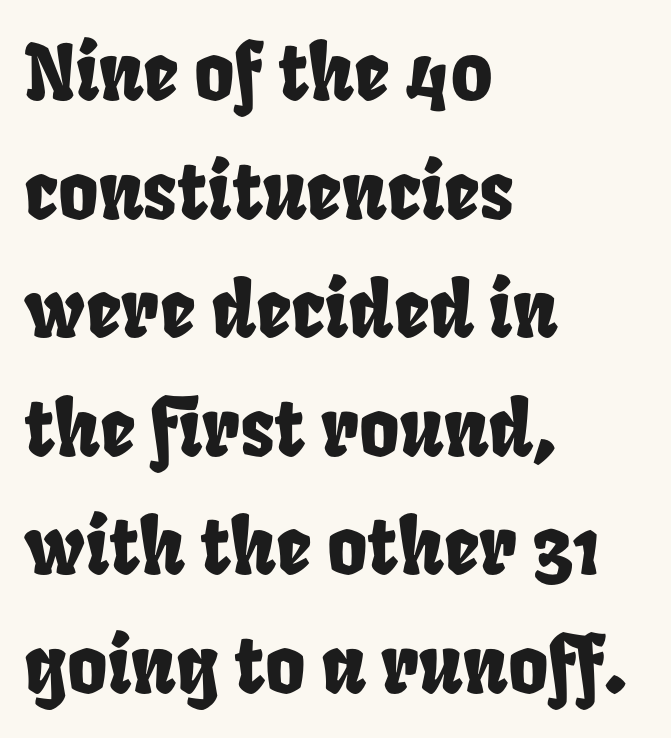
Interline gaps are of average width in this sample. The type is set solid horizontally, with unmodified tracking. A bare baseline throughout the passage. This sample has the flowing, uneven cadence of proportional lettering. The compositor pushed each line to the left boundary.
